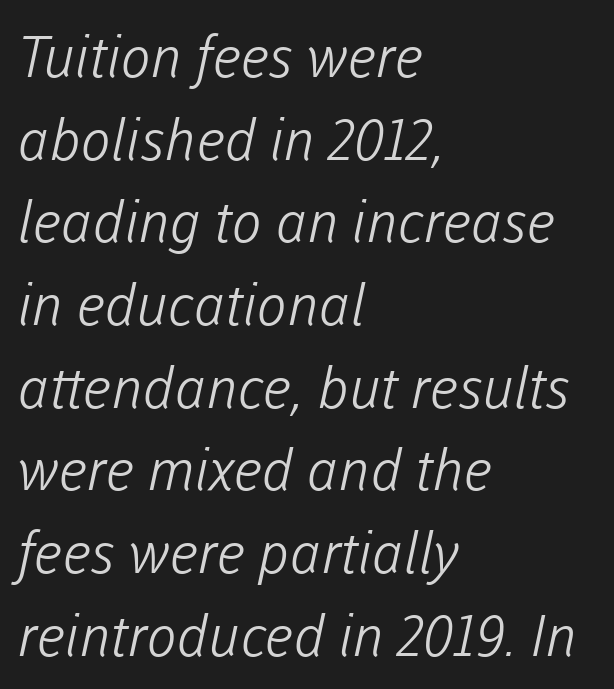
{"serif": "no", "bold": "no", "weight": "light", "width": "normal", "stroke_contrast": "low", "x_height": "medium", "monospaced": "no", "underline": "no", "align": "left", "line_spacing": "normal", "line_spacing_ratio": 1.45, "letter_spacing": "normal", "letter_spacing_em": 0.0, "glyph_px": 57}
